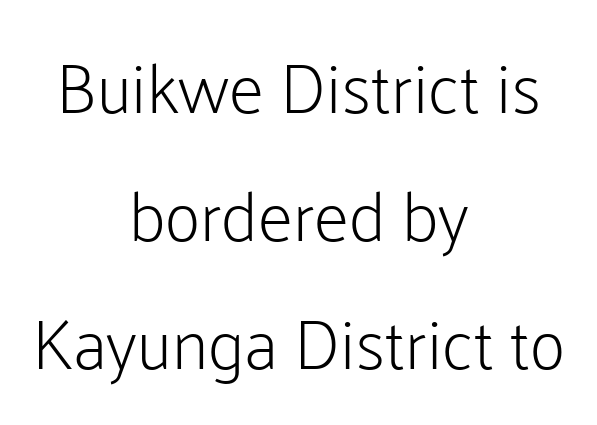
The image shows 70 px light sans-serif type, upright; set centered, line spacing 1.83x, normal letter spacing, not underlined; low stroke contrast and a medium x-height.
